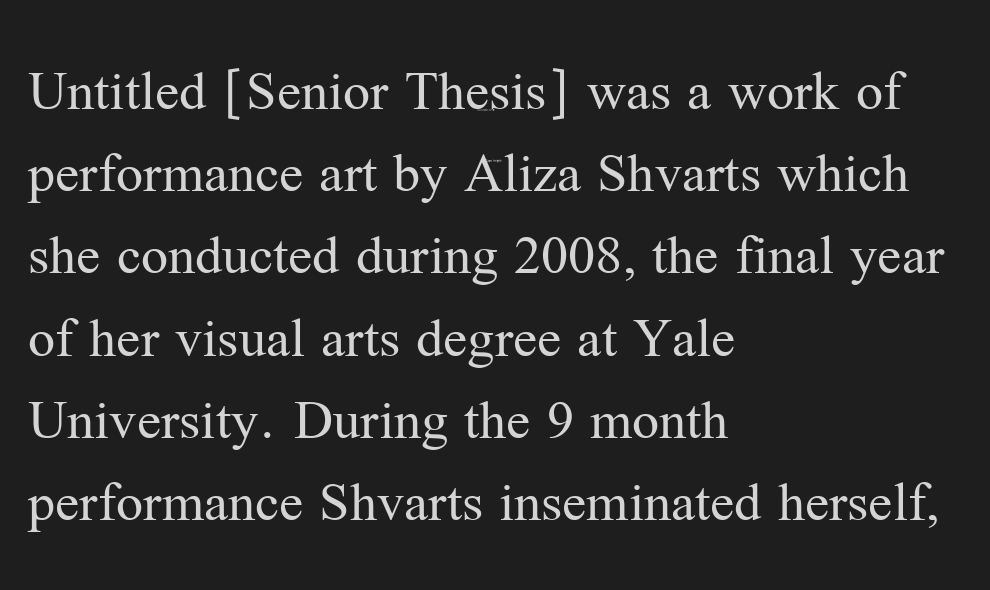
{"serif": "yes", "italic": "no", "bold": "no", "weight": "regular", "width": "normal", "stroke_contrast": "medium", "x_height": "medium", "monospaced": "no", "underline": "no", "align": "left", "line_spacing": "normal", "line_spacing_ratio": 1.37, "letter_spacing": "normal", "letter_spacing_em": 0.0, "glyph_px": 60}
